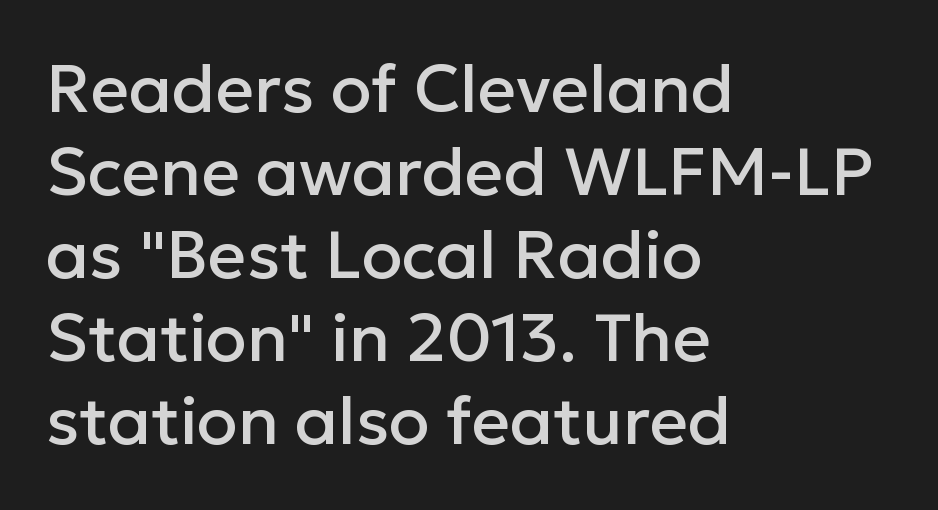
The image shows 67 px sans-serif type, upright; set left-aligned, line spacing 1.24x, normal letter spacing, not underlined; low stroke contrast and a medium x-height.
